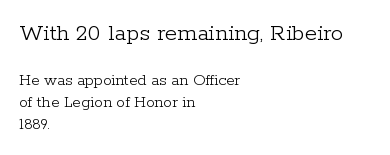
Look at the glyph heights: the upper group is clearly the bigger setting. Nothing heavy about these letters — not bold at all. How would I describe the line gaps? Plain and ordinary. Italic? Not at all — the glyphs are vertical.
